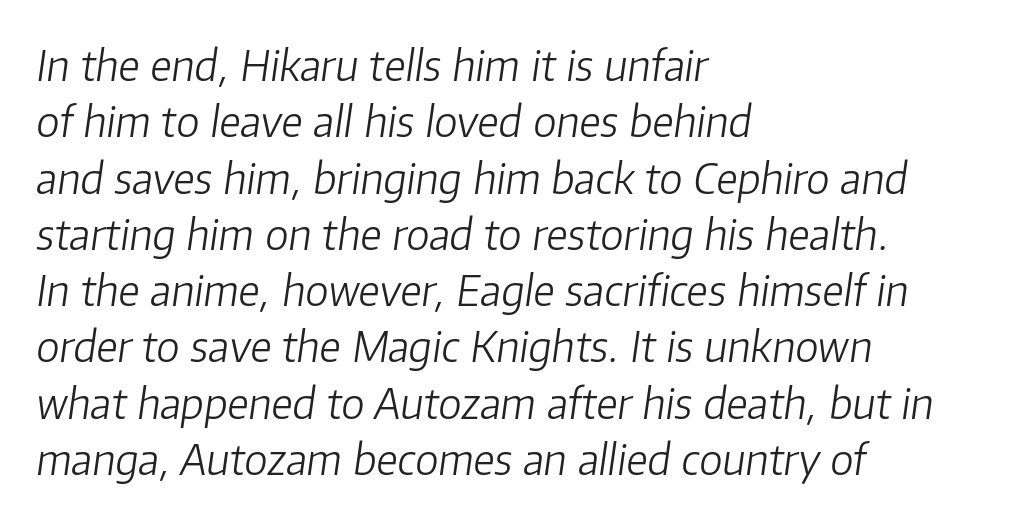
{"italic": "yes", "lean": "right", "slant_degrees": 8, "bold": "no", "weight": "light", "width": "normal", "stroke_contrast": "low", "x_height": "medium", "monospaced": "no", "underline": "no", "align": "left", "line_spacing": "normal", "line_spacing_ratio": 1.34, "letter_spacing": "normal", "letter_spacing_em": 0.0, "glyph_px": 42}
